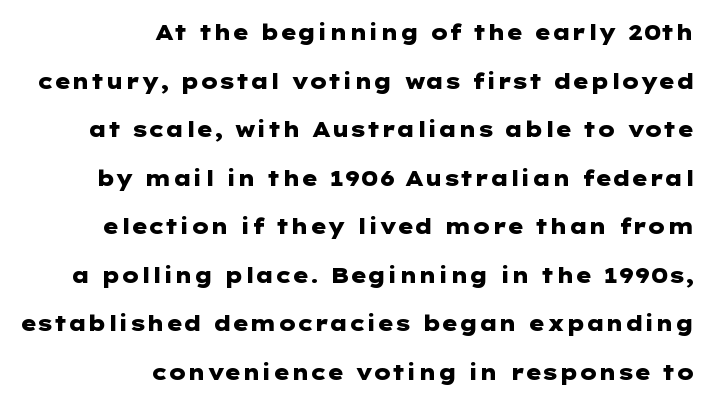
Q: Is the text bold? A: Yes.
Q: Is the text italic (slanted)? A: No, it is upright.
Q: Is the text underlined? A: No.
Q: How is the paragraph aligned? A: Right-aligned.
Q: Is the spacing between letters normal or unusually wide? A: Normal.
Q: Is the spacing between lines tight, normal or loose? A: Loose.
